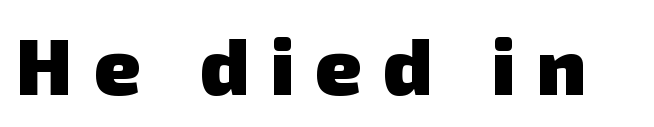
The image shows 79 px heavy sans-serif type; set unusually wide letter spacing (+0.27 em), not underlined; low stroke contrast and a medium x-height.
